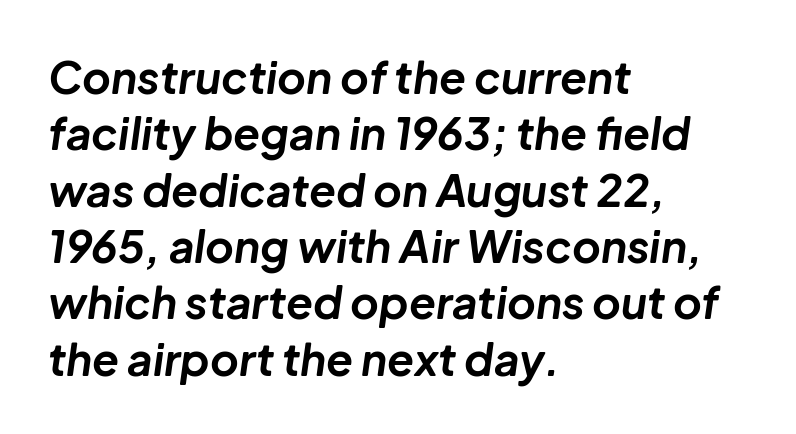
The image shows 44 px bold type, italic (leaning right); set left-aligned, normal line spacing (1.28x), normal letter spacing, not underlined; low stroke contrast and a medium x-height.
